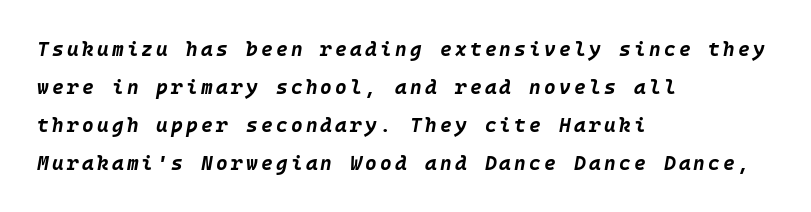
Q: Is the text bold? A: Yes.
Q: Is the text italic (slanted)? A: Yes, it leans right by about 10 degrees.
Q: Is the text underlined? A: No.
Q: How is the paragraph aligned? A: Left-aligned.
Q: Is the spacing between lines tight, normal or loose? A: Loose.
